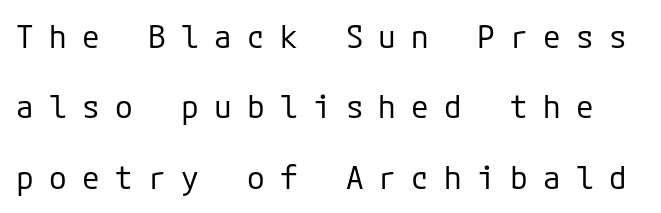
{"serif": "no", "italic": "no", "bold": "no", "weight": "regular", "width": "normal", "stroke_contrast": "low", "x_height": "medium", "underline": "no", "line_spacing": "loose", "line_spacing_ratio": 2.2, "letter_spacing": "wide", "letter_spacing_em": 0.48, "glyph_px": 32}
